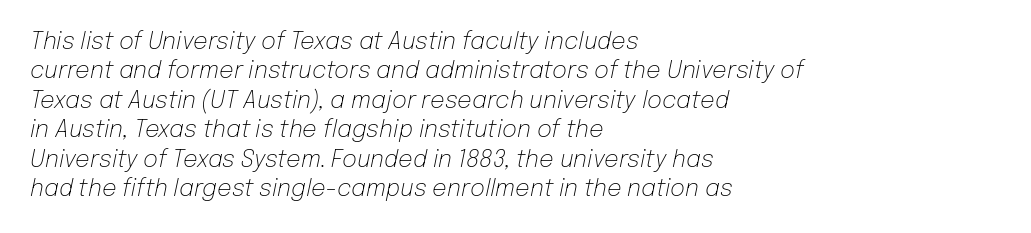
{"italic": "yes", "lean": "right", "slant_degrees": 12, "bold": "no", "underline": "no", "align": "left", "line_spacing": "normal", "line_spacing_ratio": 1.28, "letter_spacing": "normal", "letter_spacing_em": 0.0, "glyph_px": 23}
